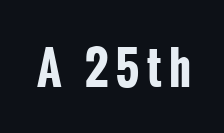
{"serif": "no", "italic": "no", "bold": "yes", "weight": "bold", "width": "condensed", "stroke_contrast": "low", "x_height": "medium", "monospaced": "no", "underline": "no", "glyph_px": 45}
